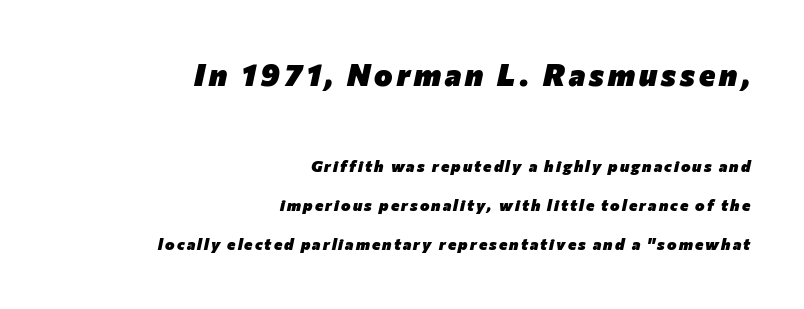
Reading down the block, your eye finds every line finishing at a fixed right position. Tall strokes in this sample are angled rather than plumb. What weight is shown? A full bold with thick strokes. Each letter keeps its own natural width here, so spacing adapts to shape. Character size in the leading block exceeds that of the trailing block.
